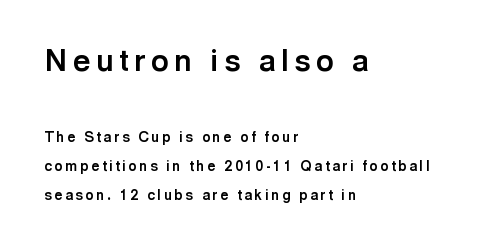
{"serif": "no", "italic": "no", "bold": "yes", "weight": "bold", "width": "normal", "x_height": "medium", "monospaced": "no", "underline": "no", "align": "left", "line_spacing": "loose", "line_spacing_ratio": 2.05, "larger_block": "first", "size_ratio": 2.14, "glyph_px": 30}
